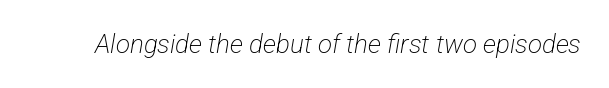
Vertical stems look standard width or narrower in stroke. Unmarked baselines from the first word to the last. There is no visible air inserted between adjacent glyphs.
